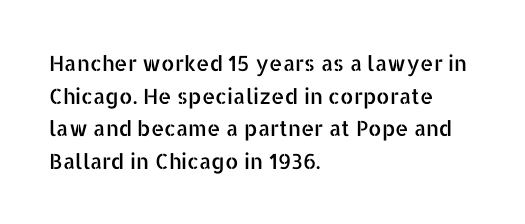
The image shows 21 px text type, upright; set left-aligned, normal line spacing (1.55x), normal letter spacing, not underlined.
